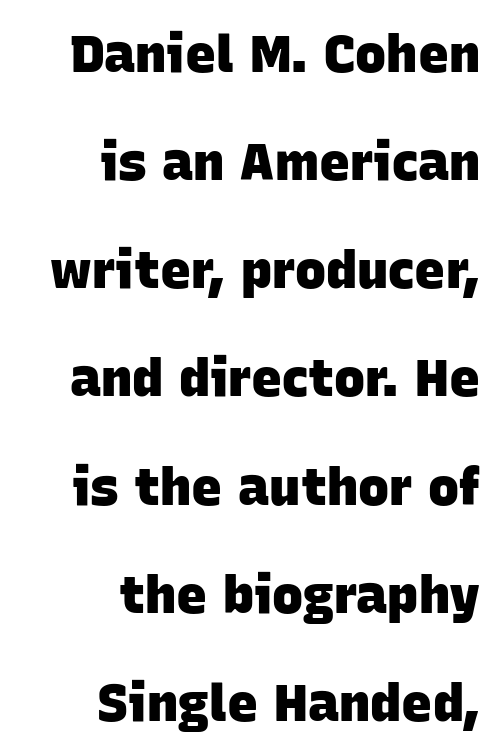
{"serif": "no", "bold": "yes", "weight": "heavy", "width": "normal", "stroke_contrast": "low", "x_height": "large", "monospaced": "no", "underline": "no", "align": "right", "line_spacing": "loose", "line_spacing_ratio": 2.08, "letter_spacing": "normal", "letter_spacing_em": 0.0, "glyph_px": 52}
